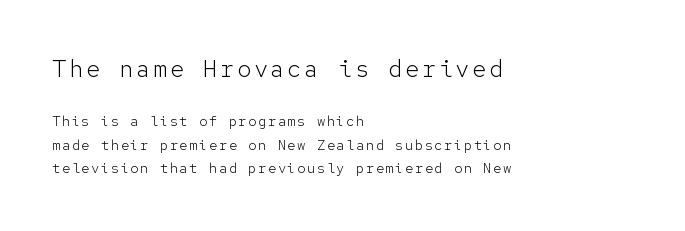
Any mark beneath the type? The region is blank. The cut favours lightness, reaching ordinary text weight at its darkest. A typesetter would mark this as roman, not italic. Is the lower block the larger one? No — the upper block carries the bigger type. The rag falls on the right side of this text block. Quick note: interline space is typical.
